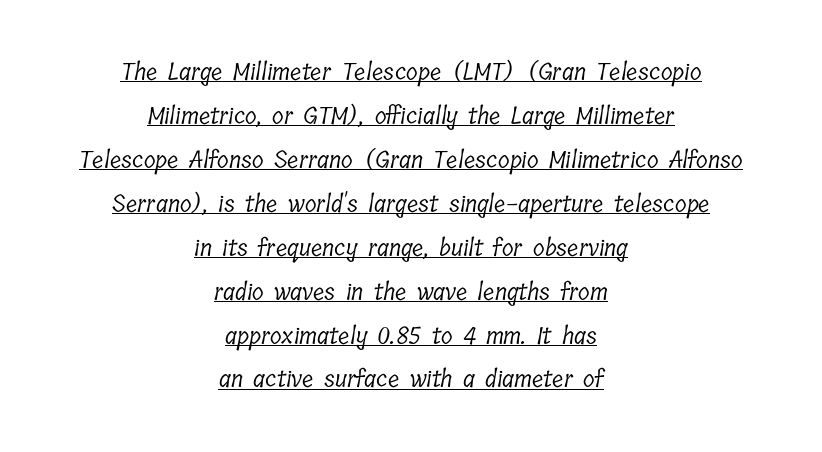
{"bold": "no", "underline": "yes", "align": "center", "line_spacing_ratio": 1.83, "letter_spacing": "normal", "letter_spacing_em": 0.0, "glyph_px": 24}
